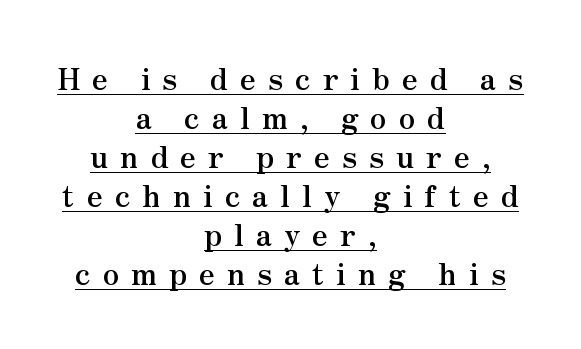
{"serif": "yes", "italic": "no", "bold": "yes", "weight": "semibold", "width": "normal", "stroke_contrast": "medium", "x_height": "small", "monospaced": "no", "underline": "yes", "align": "center", "line_spacing": "normal", "line_spacing_ratio": 1.3, "letter_spacing": "wide", "letter_spacing_em": 0.4, "glyph_px": 30}
